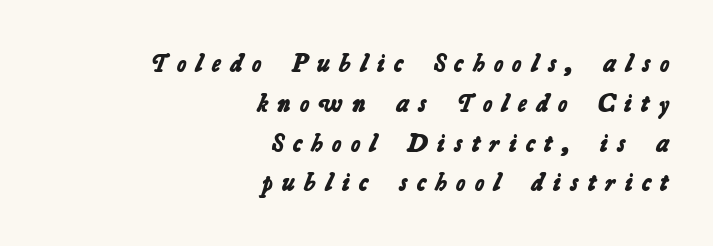
The image shows 26 px bold type; set right-aligned, normal line spacing (1.53x), unusually wide letter spacing (+0.36 em), not underlined.
